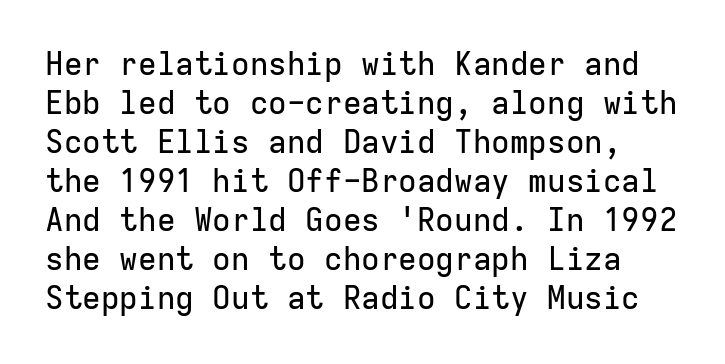
{"serif": "no", "italic": "no", "width": "normal", "stroke_contrast": "low", "x_height": "medium", "monospaced": "yes", "underline": "no", "line_spacing": "normal", "line_spacing_ratio": 1.26, "letter_spacing": "normal", "letter_spacing_em": 0.0, "glyph_px": 31}
